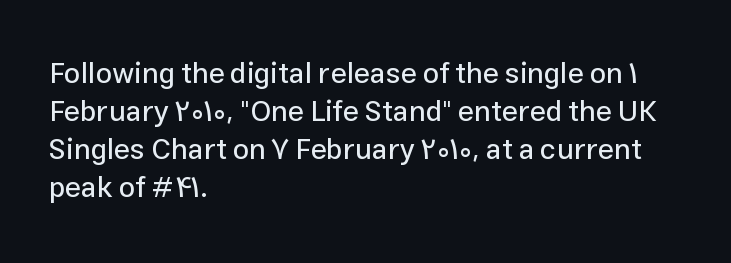
Nothing sits at the stroke ends, so this counts as sans-serif. Characters follow at the spacing the type designer built in. In terms of leading, this rendering sits right in the middle. Words float on clear page, feet unadorned. One-word summary of the alignment: left.
